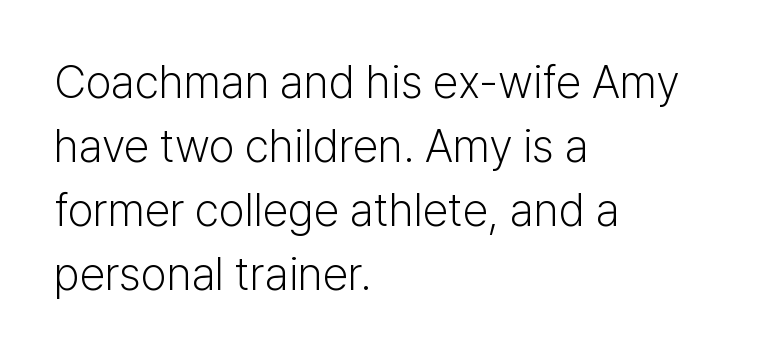
{"serif": "no", "italic": "no", "bold": "no", "weight": "light", "width": "normal", "stroke_contrast": "low", "x_height": "medium", "monospaced": "no", "underline": "no", "align": "left", "line_spacing": "normal", "line_spacing_ratio": 1.39, "letter_spacing": "normal", "letter_spacing_em": 0.0, "glyph_px": 46}
